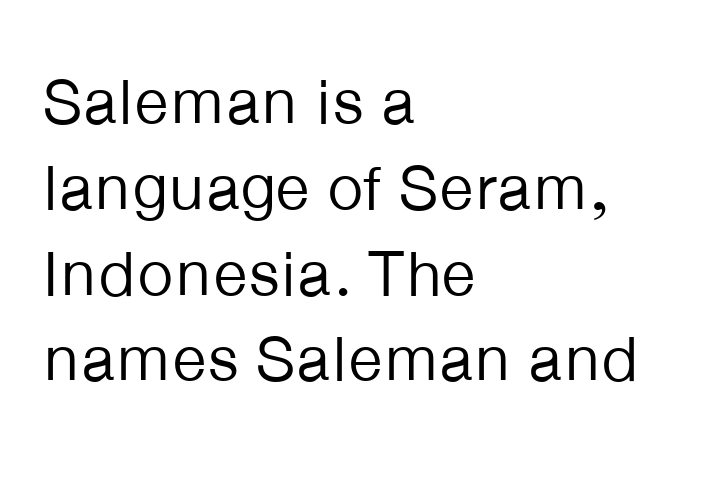
{"serif": "no", "italic": "no", "bold": "no", "weight": "regular", "width": "normal", "stroke_contrast": "low", "x_height": "medium", "monospaced": "no", "underline": "no", "align": "left", "line_spacing": "normal", "line_spacing_ratio": 1.34, "letter_spacing": "normal", "letter_spacing_em": 0.0, "glyph_px": 64}
